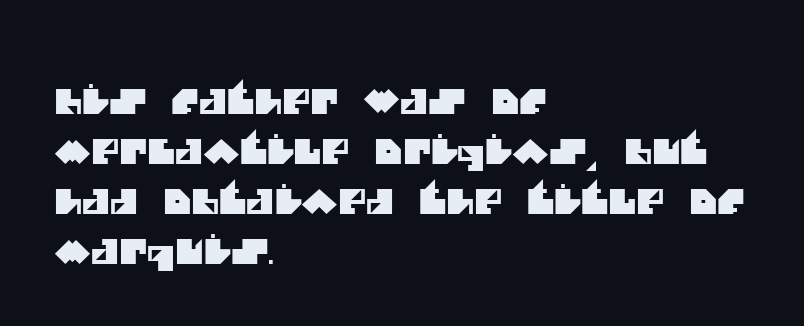
Q: Is the typeface a serif or a sans-serif typeface? A: Sans-serif.
Q: Is the text underlined? A: No.
Q: How is the paragraph aligned? A: Left-aligned.
Q: Is the spacing between letters normal or unusually wide? A: Normal.
Q: Is the spacing between lines tight, normal or loose? A: Normal.
Q: Width (condensed, normal, or wide)? A: Normal.
Q: Stroke contrast? A: Medium.
Q: x-height? A: Large.
Q: Monospaced? A: No.
